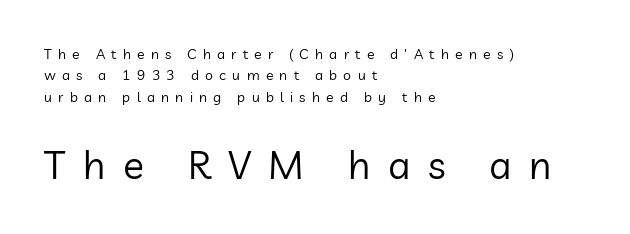
The image shows 39 px regular-weight sans-serif type, upright; set left-aligned, normal line spacing (1.52x), unusually wide letter spacing (+0.45 em), not underlined; the second (bottom) block is 2.79x larger; low stroke contrast and a medium x-height.
